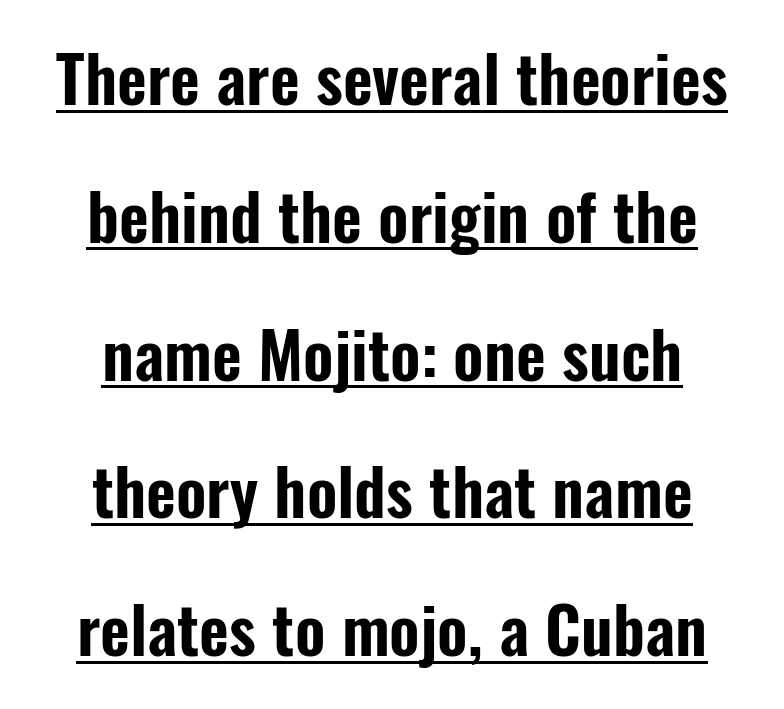
Summary of vertical rhythm: relaxed, with wide interline spacing. The rendering shows plain stroke endings on the letterforms — a sans-serif design. Quick note: underline on. Do the characters align in a grid? No, the font is proportional.
